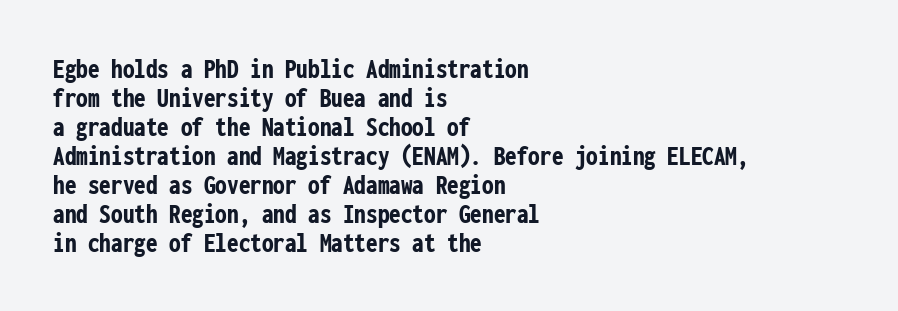
The image shows 29 px semibold, condensed sans-serif type, upright, monospaced; set left-aligned, tight line spacing (1.0x), normal letter spacing, not underlined; low stroke contrast and a medium x-height.
